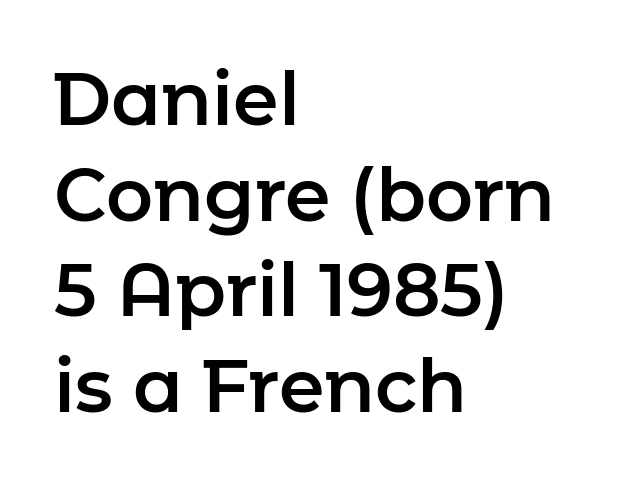
The image shows 73 px sans-serif type, upright; set left-aligned, normal line spacing (1.31x), normal letter spacing, not underlined; low stroke contrast and a medium x-height.
